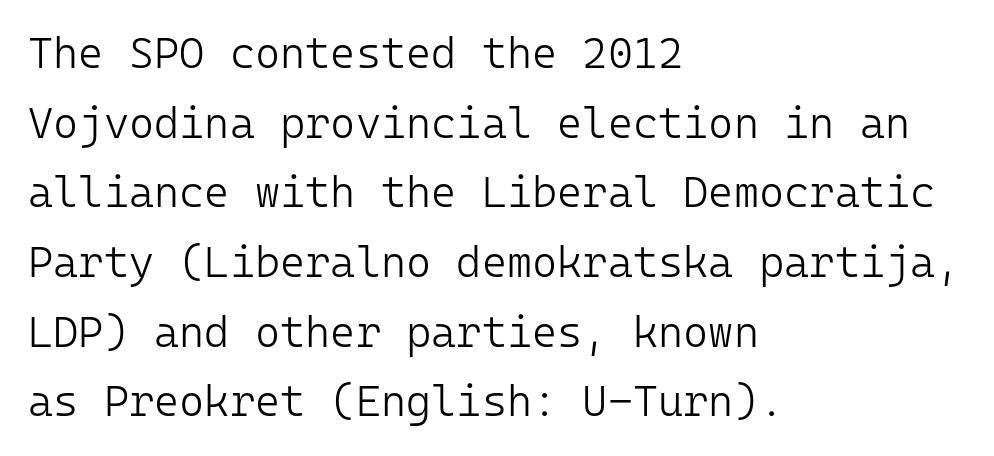
Bare-footed words on every line. Classification — sans serif. You could count columns in this text — the font is strictly monospaced. If you drew a line through each stem, it would be perfectly vertical.
